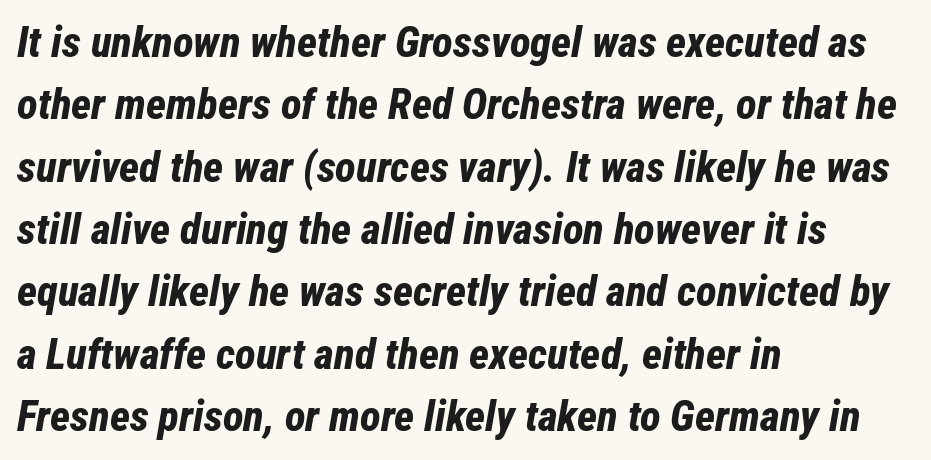
The image shows 43 px bold, condensed type, italic (leaning right); set left-aligned, normal line spacing (1.45x), normal letter spacing, not underlined; low stroke contrast and a medium x-height.
